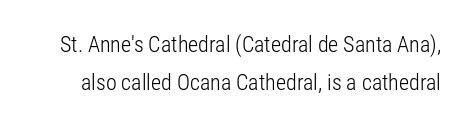
This is roman type, the default non-slanted kind. Tracking value appears to be zero — textbook default spacing. The strokes carry an ordinary text weight at most. This rendering features lettering with no underline.
